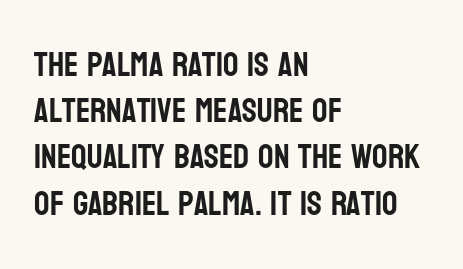
Posture: upright roman. This rendering leaves character spacing at its baseline value. Does the copy run flush right? No — it runs flush left. Do the characters align in a grid? No, the font is proportional.
